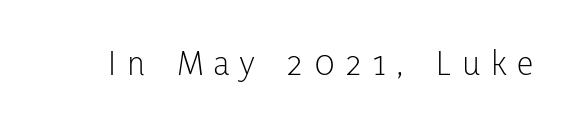
A typesetter would call this proportional, since set widths differ per character. Unmarked baselines from the first word to the last. A roman cut, with each character standing at attention. You could only call the tracking loose — the letters float apart. Is the stroke heavy? The answer is a plain regular-or-lighter. Nothing sits at the stroke ends, so this counts as sans-serif.
